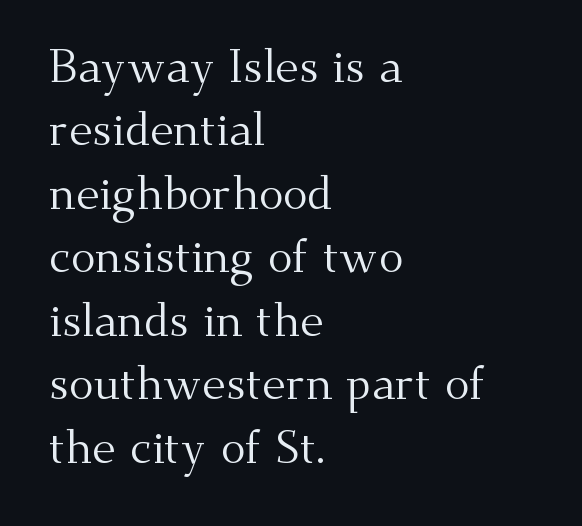
{"serif": "yes", "italic": "no", "bold": "no", "weight": "regular", "width": "normal", "stroke_contrast": "medium", "x_height": "small", "monospaced": "no", "underline": "no", "align": "left", "line_spacing": "normal", "line_spacing_ratio": 1.38, "letter_spacing": "normal", "letter_spacing_em": 0.0, "glyph_px": 46}
